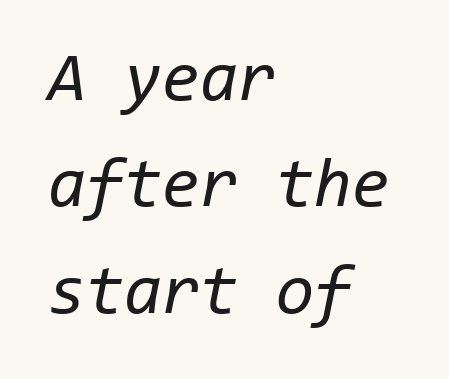
Q: Is the text bold? A: No.
Q: Is the text italic (slanted)? A: Yes, it leans right by about 11 degrees.
Q: Is the text underlined? A: No.
Q: How is the paragraph aligned? A: Left-aligned.
Q: Is the spacing between letters normal or unusually wide? A: Normal.
Q: Is the spacing between lines tight, normal or loose? A: Normal.
Q: Width (condensed, normal, or wide)? A: Normal.
Q: Stroke contrast? A: Low.
Q: x-height? A: Medium.
Q: Monospaced? A: Yes.
